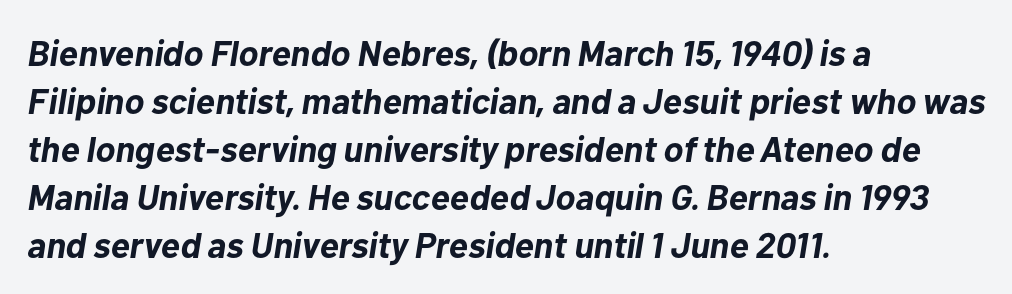
{"italic": "yes", "lean": "right", "slant_degrees": 10, "bold": "yes", "weight": "bold", "width": "normal", "stroke_contrast": "low", "x_height": "medium", "monospaced": "no", "underline": "no", "align": "left", "line_spacing": "normal", "line_spacing_ratio": 1.33, "letter_spacing": "normal", "letter_spacing_em": 0.0, "glyph_px": 36}
